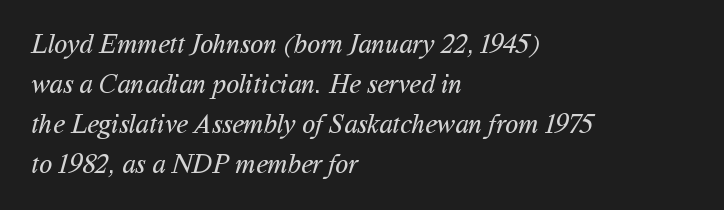
The lines are quadded left. A normal amount of white space separates one row of letters from the next. A clean baseline with only descenders dipping below it. Ink coverage per letter is moderate at most.
